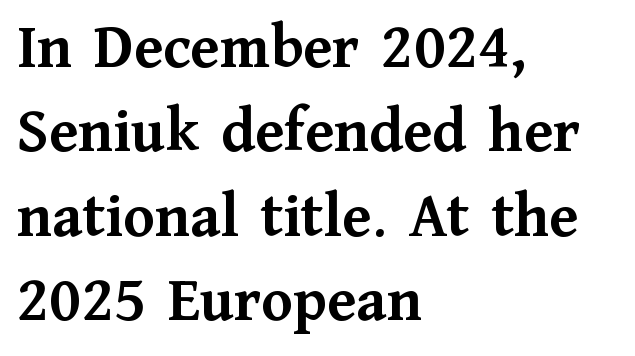
Q: Is the text bold? A: Yes.
Q: Is the text italic (slanted)? A: No, it is upright.
Q: Is the typeface a serif or a sans-serif typeface? A: Serif.
Q: Is the text underlined? A: No.
Q: How is the paragraph aligned? A: Left-aligned.
Q: Is the spacing between letters normal or unusually wide? A: Normal.
Q: Is the spacing between lines tight, normal or loose? A: Normal.
Q: Width (condensed, normal, or wide)? A: Normal.
Q: Stroke contrast? A: Medium.
Q: x-height? A: Medium.
Q: Monospaced? A: No.
